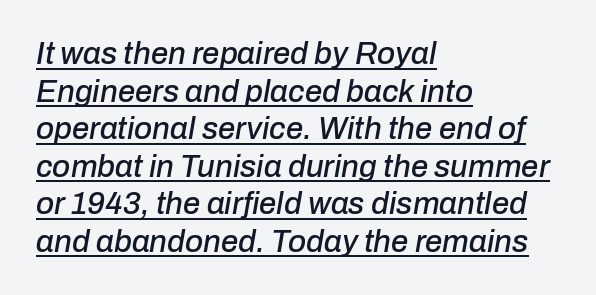
A continuous stroke trails under the words, as in a hyperlink. Typeset ragged right — the left edge is the straight one. The letterforms sit shoulder to shoulder at normal distance. Is this a fixed-width face? No — the glyphs have proportional, varying widths. Observe the lean: these are italic letterforms.
